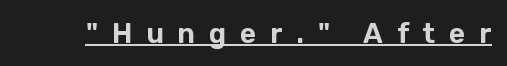
The letterforms stand isolated, each surrounded by extra space. Note: no serifs on the glyphs. Varying glyph widths throughout — classic text-font behaviour. The type sits square on the baseline with zero lean. The words here are underlined.
